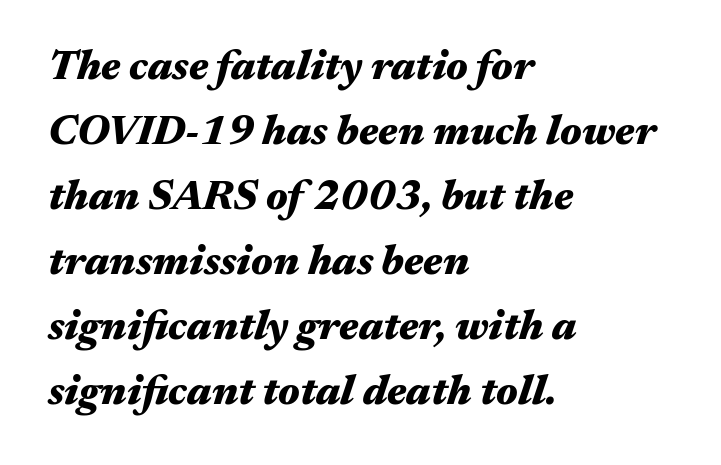
Decoration check: the copy has no underline. I'd describe the lettering as bold — thick and assertive. The passage shown is typed in a proportional face where columns would drift. Inter-character spacing is left at the font's built-in metrics. There's an unmistakable incline to the writing here. Visually the block forms a straight wall on the left and a jagged coastline on the right.
